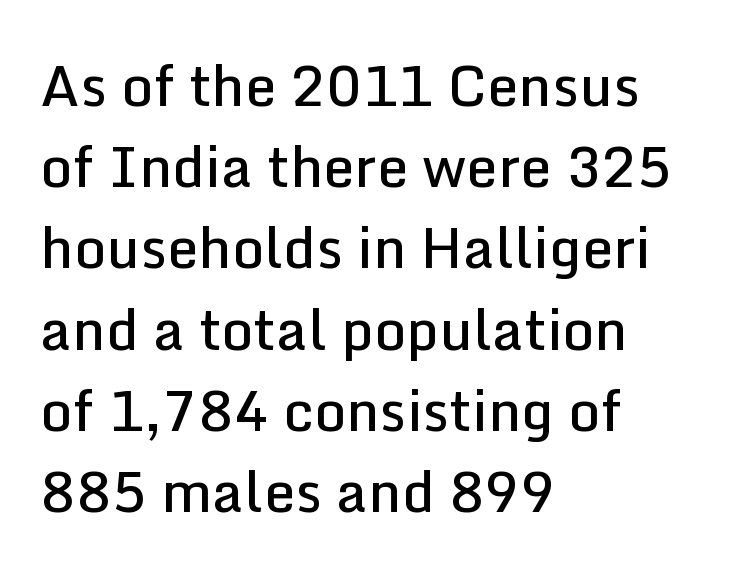
{"serif": "no", "italic": "no", "bold": "semi", "weight": "semibold", "width": "normal", "stroke_contrast": "low", "x_height": "medium", "monospaced": "no", "underline": "no", "align": "left", "line_spacing": "normal", "line_spacing_ratio": 1.45, "letter_spacing": "normal", "letter_spacing_em": 0.0, "glyph_px": 56}
